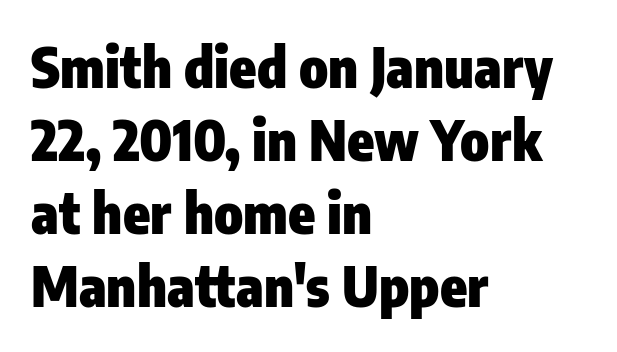
The image shows 55 px heavy, condensed sans-serif type, upright; set left-aligned, normal line spacing (1.33x), normal letter spacing, not underlined; low stroke contrast and a medium x-height.
